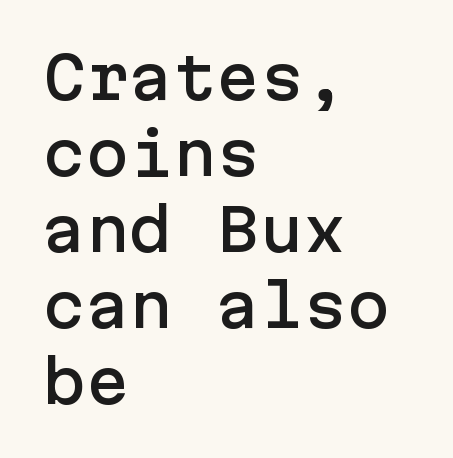
Whoever set this chose a conventional vertical rhythm. These lines were composed using upright roman letters. This rendering uses left alignment, leaving the right contour irregular. I'd call this a sans setting — the letters go barefoot. Does extra space separate the letters? No, they use regular spacing. Descender tails drop into unmarked territory.
